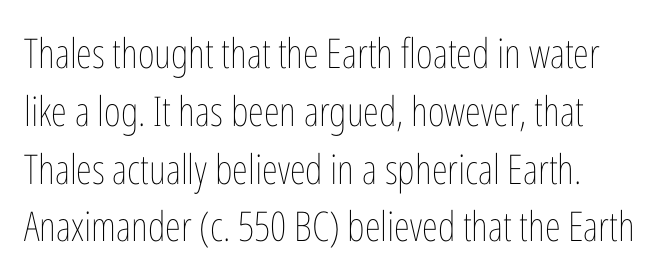
{"italic": "no", "bold": "no", "weight": "thin", "width": "condensed", "stroke_contrast": "low", "x_height": "medium", "monospaced": "no", "underline": "no", "align": "left", "line_spacing": "normal", "line_spacing_ratio": 1.41, "letter_spacing": "normal", "letter_spacing_em": 0.0, "glyph_px": 41}
